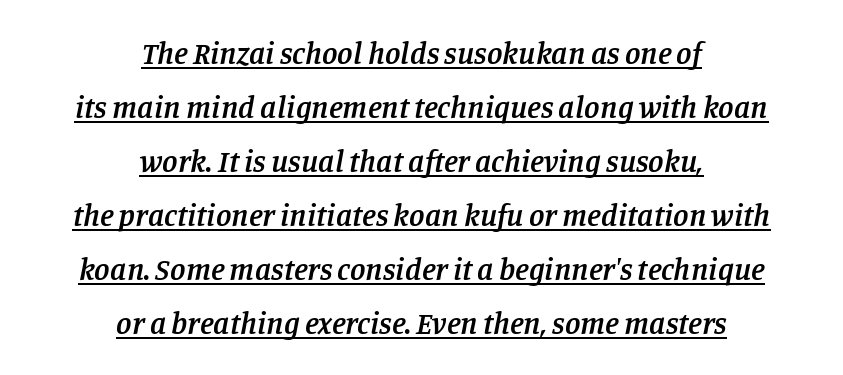
Q: Is the text bold? A: Semi-bold.
Q: Is the text italic (slanted)? A: Yes, it leans right by about 11 degrees.
Q: Is the typeface a serif or a sans-serif typeface? A: Serif.
Q: Is the text underlined? A: Yes.
Q: How is the paragraph aligned? A: Centered.
Q: Is the spacing between letters normal or unusually wide? A: Normal.
Q: Width (condensed, normal, or wide)? A: Normal.
Q: Stroke contrast? A: Low.
Q: x-height? A: Large.
Q: Monospaced? A: No.
